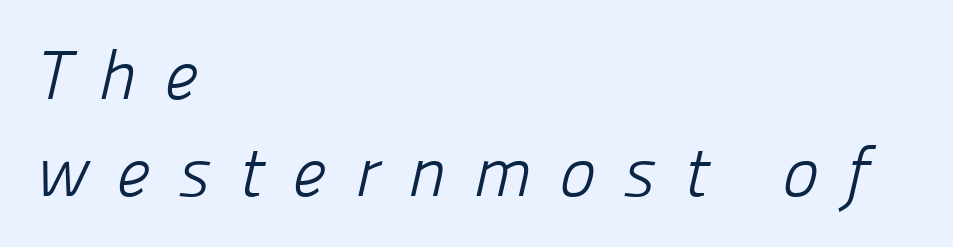
Beneath every word, the page is bare. You could not count columns in this text — the font is proportionally spaced. Words appear elongated and porous because spacing is wide. The strokes carry an ordinary text weight at most.
